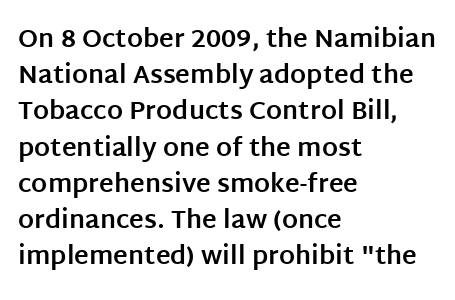
{"italic": "no", "bold": "yes", "underline": "no", "align": "left", "line_spacing": "normal", "line_spacing_ratio": 1.45, "letter_spacing": "normal", "letter_spacing_em": 0.0, "glyph_px": 25}
